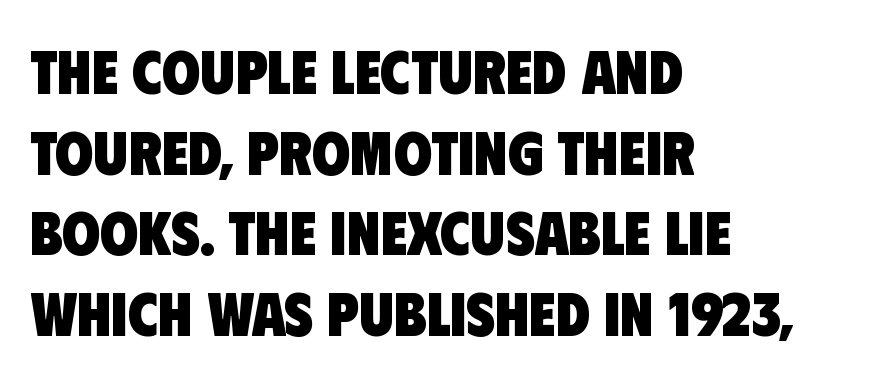
{"serif": "no", "bold": "yes", "weight": "heavy", "width": "condensed", "stroke_contrast": "low", "x_height": "large", "monospaced": "no", "underline": "no", "align": "left", "line_spacing": "normal", "line_spacing_ratio": 1.3, "letter_spacing": "normal", "letter_spacing_em": 0.0, "glyph_px": 62}
